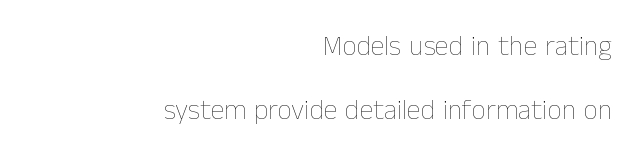
{"italic": "no", "bold": "no", "weight": "thin", "width": "normal", "stroke_contrast": "low", "x_height": "medium", "monospaced": "no", "underline": "no", "align": "right", "line_spacing": "loose", "line_spacing_ratio": 2.29, "letter_spacing": "normal", "letter_spacing_em": 0.0, "glyph_px": 28}
